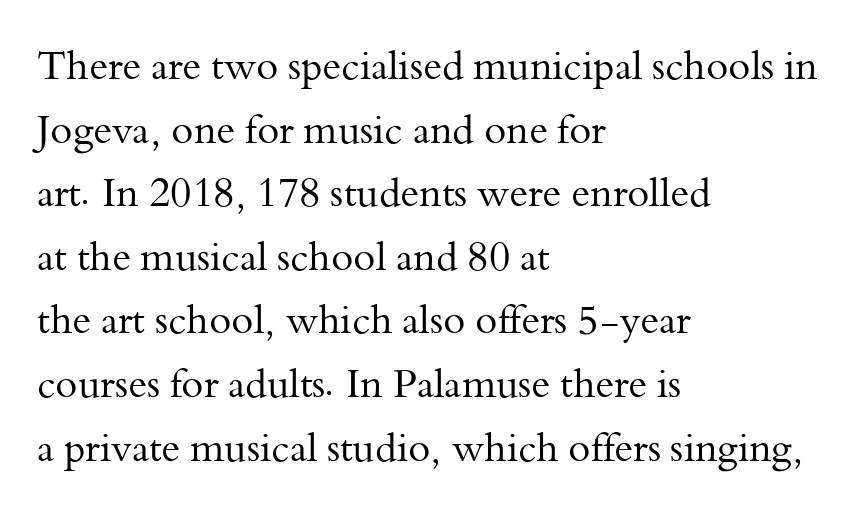
Type without underlining. The gaps between neighbouring characters are ordinary and unremarkable. Unlike italic type, these characters show no tilt at all. The characters are drawn with everyday or finer stroke widths. Think of a printed novel: that variable character pitch is what you see here.
